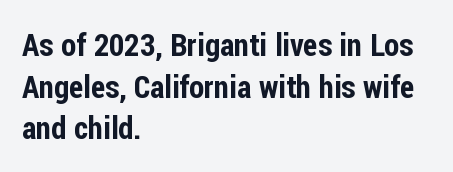
A bare baseline throughout the passage. Look at the tracking — it's just the regular setting, nothing added. Alignment: flush left. The rendering uses natural spacing where letterforms have individual widths.
